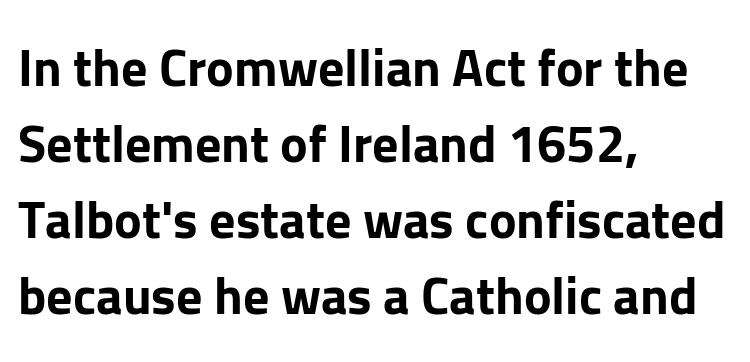
Underline: absent. Is this a fixed-width face? No — the glyphs have proportional, varying widths. Short note: letters normally spaced. Heavy, bold letterforms. The letters stand upright; this is a roman face.
